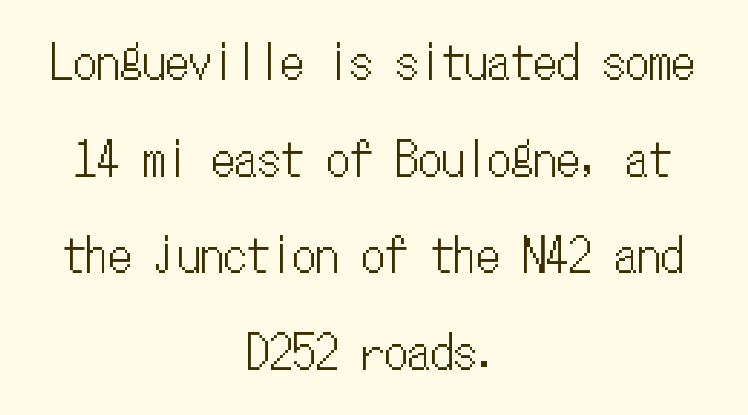
Nope, not italic — everything's standing straight. Nothing unusual about the tracking: characters are spaced as the font intends. Underlining? Definitely not there. Horizontal bands of white between lines are thick stripes.
